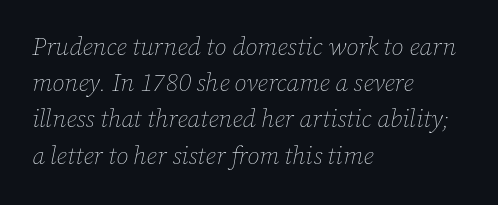
{"italic": "yes", "lean": "right", "slant_degrees": 12, "bold": "no", "underline": "no", "align": "left", "line_spacing": "normal", "line_spacing_ratio": 1.45, "letter_spacing": "normal", "letter_spacing_em": 0.0, "glyph_px": 25}
